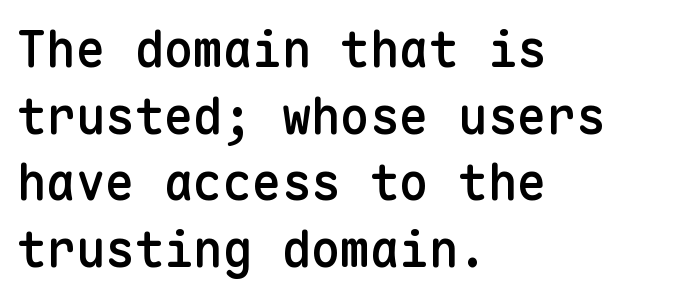
The type is set solid horizontally, with unmodified tracking. Note the uniform advance width — an 'i' takes as much space as an 'm'. Typographic density is moderately raised because the face is semibold. Leftover space on each line is placed entirely after the last word. The leading is moderate, giving the passage an even texture. The lettering stays uniformly vertical, giving the passage a roman look.
